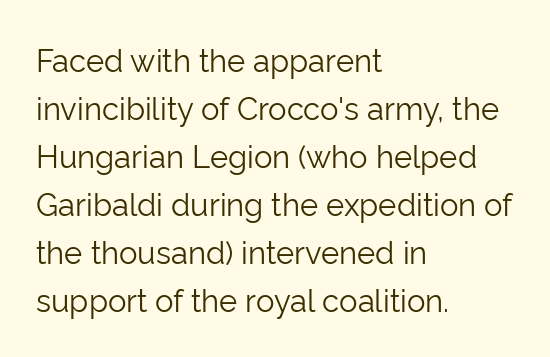
Posture: straight, roman, zero tilt. Is this a heavy cut? Hardly; it is regular or lighter. The passage shown is not underscored anywhere. The rows are spaced the way most documents space them. Spacing verdict: proportional, widths tailored to each character. How are the letters spaced? Ordinarily, with no added tracking.
